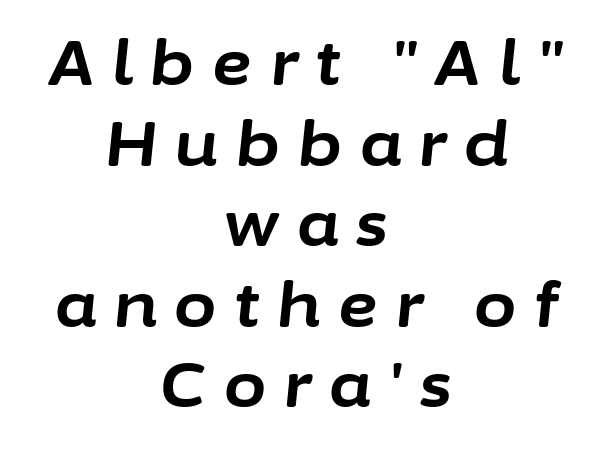
The strip under each line holds only bare page. Reading down the block, each line starts at a different indent, mirrored at its end. Notice how descenders clear the ascenders below comfortably — that's standard leading. Here the designer chose a conventional face with non-uniform glyph widths. How are the letters spaced? Widely, with obvious added tracking.
